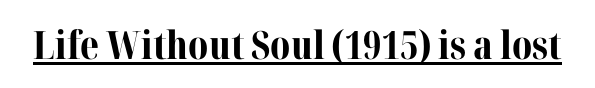
{"serif": "yes", "italic": "no", "bold": "yes", "weight": "bold", "width": "normal", "stroke_contrast": "medium", "x_height": "medium", "monospaced": "no", "underline": "yes", "letter_spacing": "normal", "letter_spacing_em": 0.0, "glyph_px": 39}
